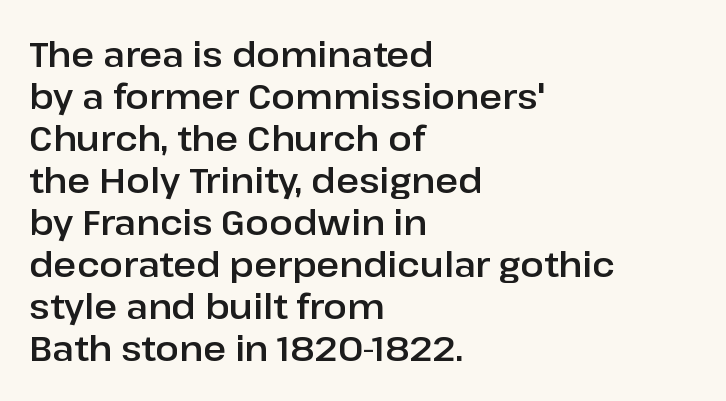
{"serif": "no", "italic": "no", "width": "normal", "stroke_contrast": "low", "x_height": "medium", "monospaced": "no", "underline": "no", "align": "left", "line_spacing_ratio": 1.2, "letter_spacing": "normal", "letter_spacing_em": 0.0, "glyph_px": 35}
